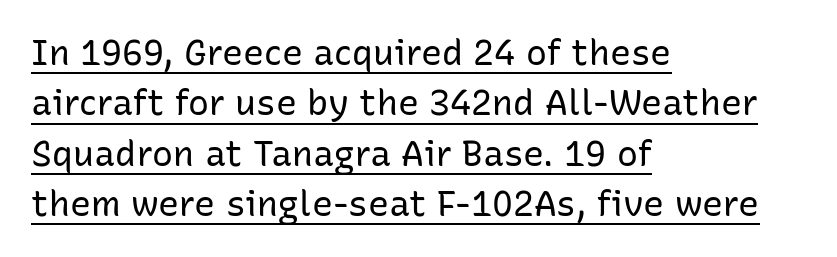
Q: Is the text bold? A: No.
Q: Is the text italic (slanted)? A: No, it is upright.
Q: Is the typeface a serif or a sans-serif typeface? A: Sans-serif.
Q: Is the text underlined? A: Yes.
Q: How is the paragraph aligned? A: Left-aligned.
Q: Is the spacing between letters normal or unusually wide? A: Normal.
Q: Is the spacing between lines tight, normal or loose? A: Normal.
Q: Width (condensed, normal, or wide)? A: Normal.
Q: Stroke contrast? A: Low.
Q: x-height? A: Medium.
Q: Monospaced? A: No.
